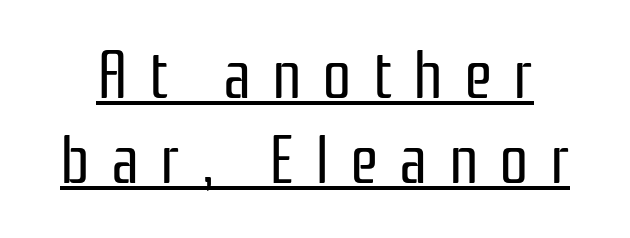
Q: Is the text bold? A: No.
Q: Is the text italic (slanted)? A: No, it is upright.
Q: Is the typeface a serif or a sans-serif typeface? A: Sans-serif.
Q: Is the text underlined? A: Yes.
Q: Is the spacing between letters normal or unusually wide? A: Unusually wide.
Q: Is the spacing between lines tight, normal or loose? A: Normal.
Q: Width (condensed, normal, or wide)? A: Condensed.
Q: Stroke contrast? A: Low.
Q: x-height? A: Medium.
Q: Monospaced? A: No.
